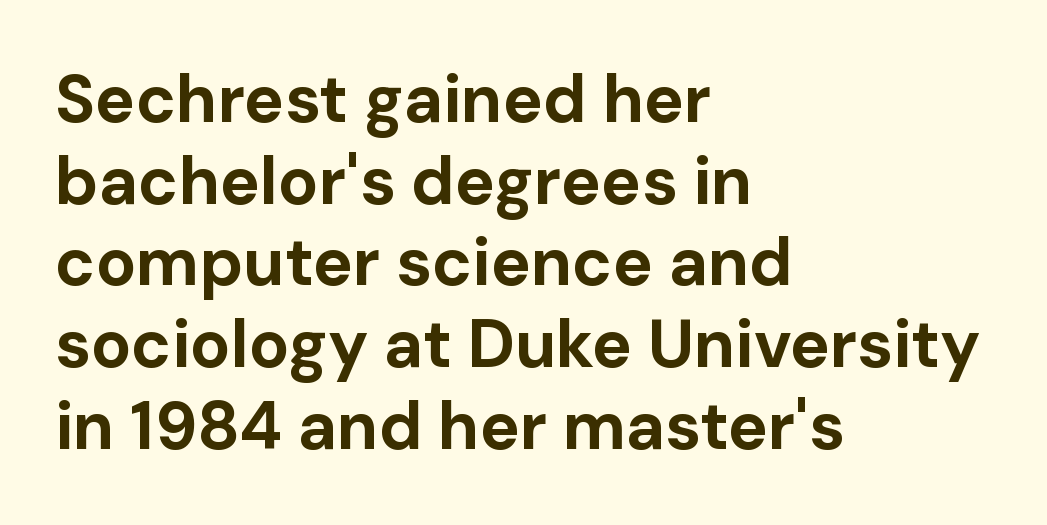
{"serif": "no", "italic": "no", "bold": "yes", "weight": "bold", "width": "normal", "stroke_contrast": "low", "x_height": "medium", "monospaced": "no", "underline": "no", "align": "left", "line_spacing_ratio": 1.22, "letter_spacing": "normal", "letter_spacing_em": 0.0, "glyph_px": 67}
